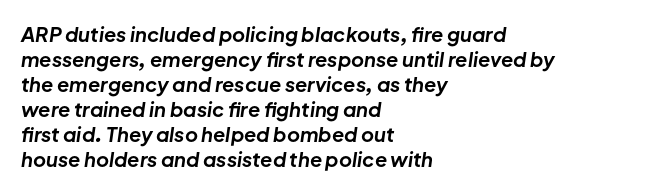
Q: Is the text bold? A: Yes.
Q: Is the text italic (slanted)? A: Yes, it leans right by about 8 degrees.
Q: Is the text underlined? A: No.
Q: How is the paragraph aligned? A: Left-aligned.
Q: Is the spacing between letters normal or unusually wide? A: Normal.
Q: Is the spacing between lines tight, normal or loose? A: Normal.
